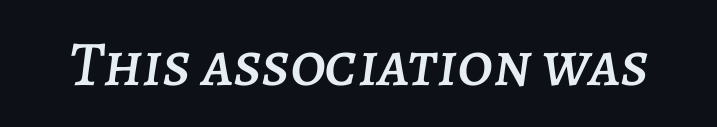
The font's italic variant was chosen for this text. Proportional: the letters do not fall into vertical columns. Glance below the letters and you will spot only blank space. Spacing between characters is what you'd get straight out of the box.
